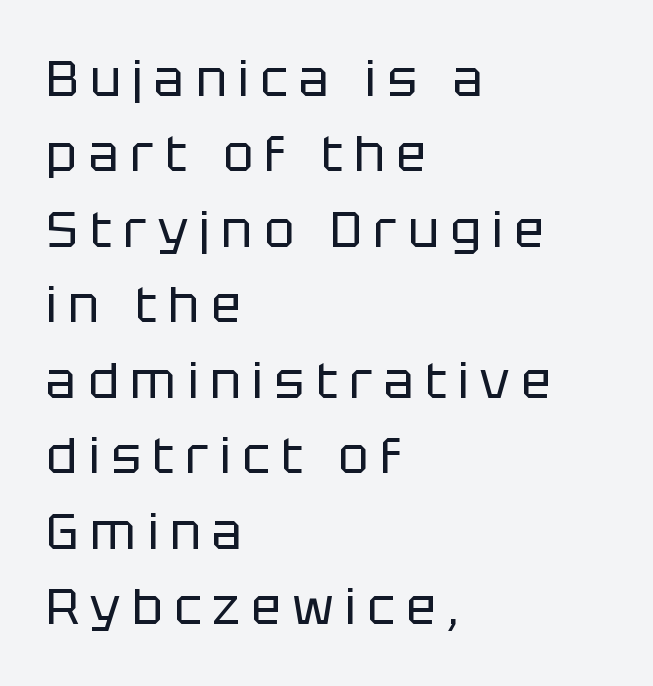
There is plenty of visible air inserted between adjacent glyphs. Lines of text with bare space underneath. Each letter's strokes conclude bluntly, with no projecting serifs. The ragged edge is on the right, which tells us the setting is flush left. The lettering holds an erect, upright posture throughout.
